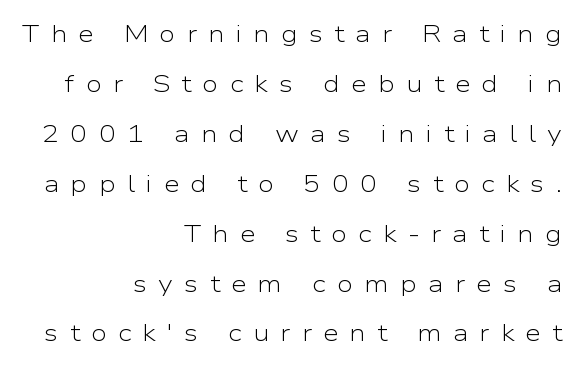
Q: Is the text bold? A: No.
Q: Is the text italic (slanted)? A: No, it is upright.
Q: Is the text underlined? A: No.
Q: How is the paragraph aligned? A: Right-aligned.
Q: Is the spacing between letters normal or unusually wide? A: Unusually wide.
Q: Is the spacing between lines tight, normal or loose? A: Loose.
